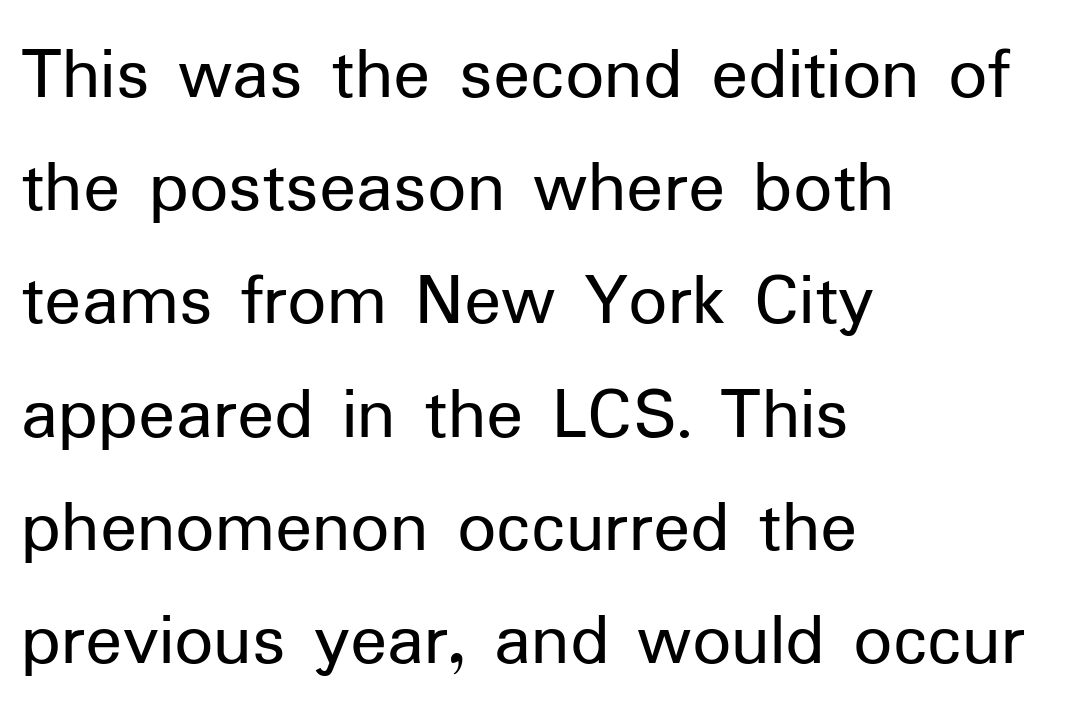
Q: Is the text bold? A: No.
Q: Is the text italic (slanted)? A: No, it is upright.
Q: Is the typeface a serif or a sans-serif typeface? A: Sans-serif.
Q: Is the text underlined? A: No.
Q: How is the paragraph aligned? A: Left-aligned.
Q: Is the spacing between letters normal or unusually wide? A: Normal.
Q: Is the spacing between lines tight, normal or loose? A: Normal.
Q: Width (condensed, normal, or wide)? A: Normal.
Q: Stroke contrast? A: Low.
Q: x-height? A: Medium.
Q: Monospaced? A: No.
